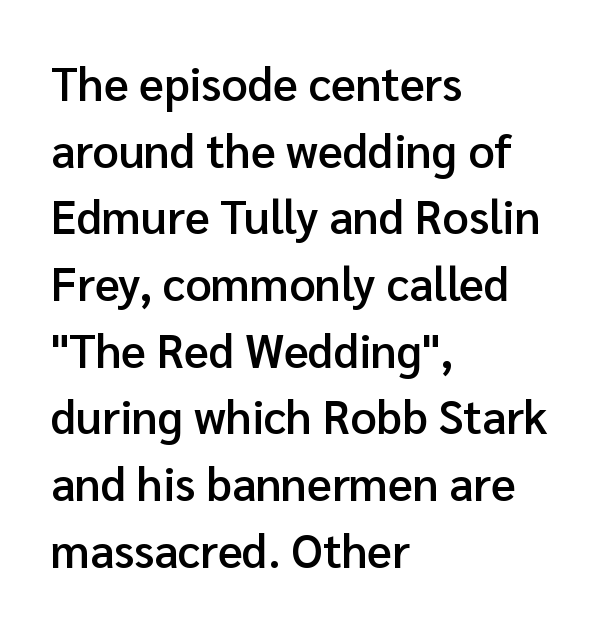
Looks like regular typesetting: each glyph gets only the width it needs. These lines keep a tight, regular rhythm from letter to letter. What's the leading like? Ordinary, nothing unusual. The compositor pushed each line to the left boundary.
